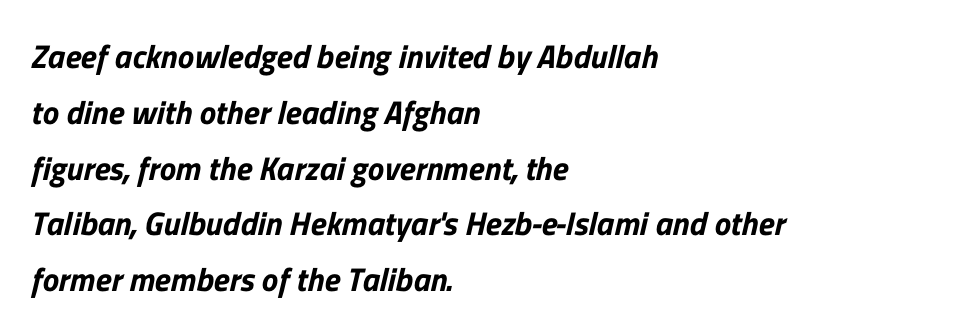
The image shows 33 px sans-serif type; set left-aligned, normal line spacing (1.69x), normal letter spacing, not underlined; low stroke contrast and a medium x-height.
